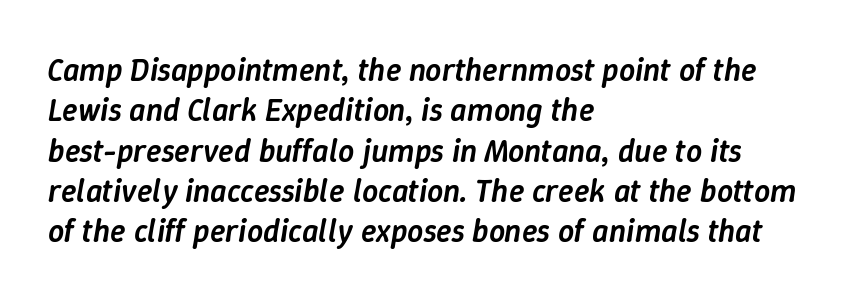
The image shows 32 px semibold type, italic (leaning right); set left-aligned, normal line spacing (1.26x), normal letter spacing, not underlined; low stroke contrast and a medium x-height.
